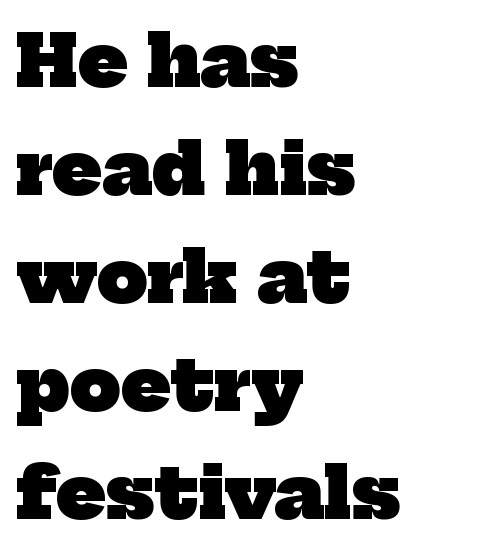
{"serif": "yes", "bold": "yes", "weight": "heavy", "width": "normal", "stroke_contrast": "low", "x_height": "medium", "monospaced": "no", "underline": "no", "align": "left", "line_spacing": "normal", "line_spacing_ratio": 1.52, "letter_spacing": "normal", "letter_spacing_em": 0.0, "glyph_px": 71}
